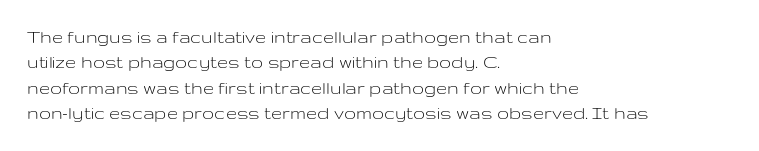
The image shows 20 px text type, upright; set left-aligned, normal line spacing (1.27x), normal letter spacing, not underlined.
